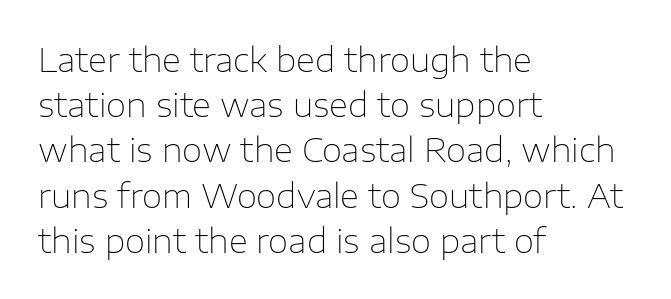
The image shows 33 px thin sans-serif type, upright; set left-aligned, normal line spacing (1.37x), normal letter spacing, not underlined; low stroke contrast and a medium x-height.
